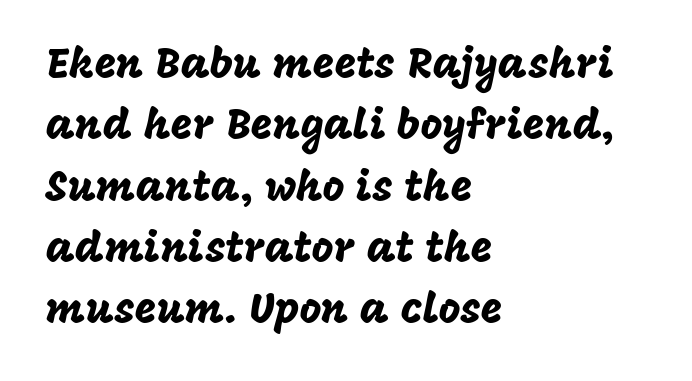
The image shows 42 px sans-serif type; set left-aligned, normal line spacing (1.46x), normal letter spacing, not underlined; low stroke contrast and a large x-height.
